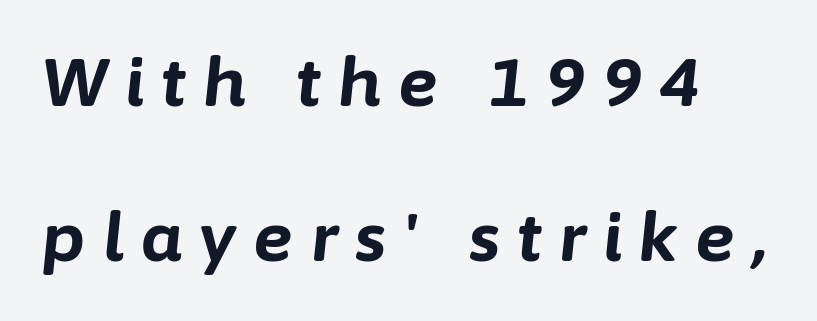
Observe the wide spacing: letters keep a clear distance from each other. Short and long lines alike share a common starting point at left. The font's italic variant was chosen for this text. What's the leading like? Stretched, with rows far apart. Does the weight exceed regular? Yes, all the way to bold.
